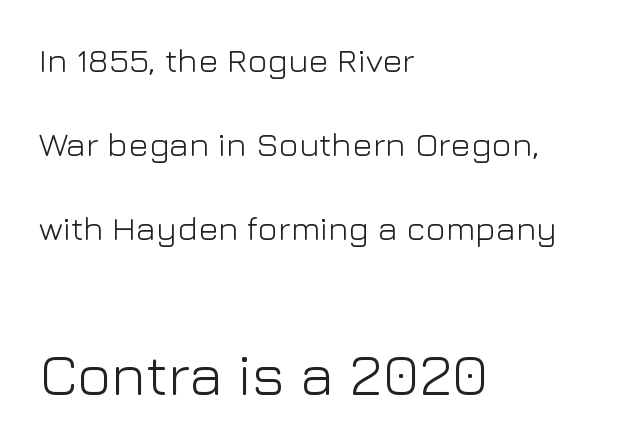
Quick note: not italic, upright. The rendering uses natural spacing where letterforms have individual widths. Short and long lines alike share a common starting point at left. Type style note: lacks serifs. No letter is thick-stroked: the sample isn't bold.
